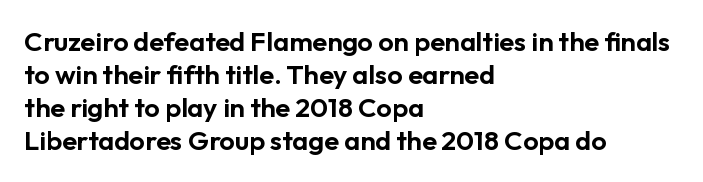
Q: Is the text italic (slanted)? A: No, it is upright.
Q: Is the text underlined? A: No.
Q: How is the paragraph aligned? A: Left-aligned.
Q: Is the spacing between letters normal or unusually wide? A: Normal.
